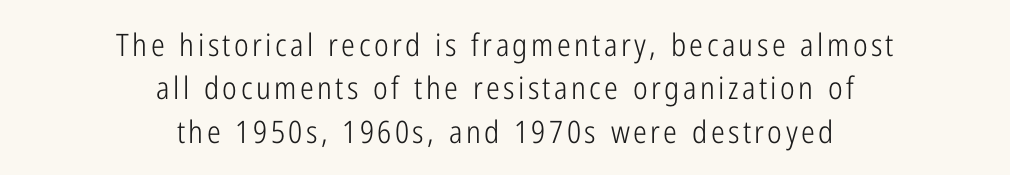
The image shows 31 px light, condensed sans-serif type, upright; set centered, normal line spacing (1.4x), not underlined; low stroke contrast and a medium x-height.
